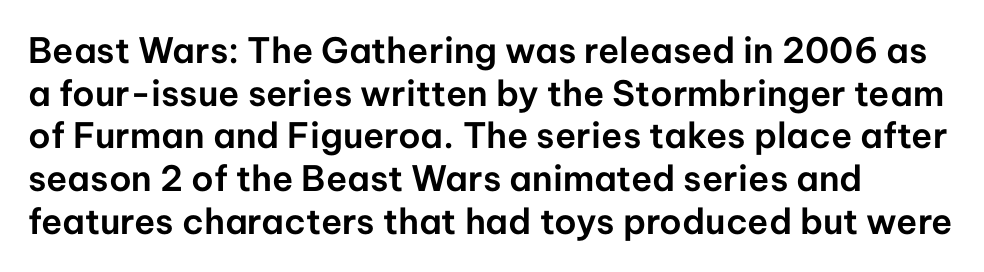
The image shows 35 px sans-serif type, upright; set left-aligned, line spacing 1.22x, normal letter spacing, not underlined; low stroke contrast and a medium x-height.
